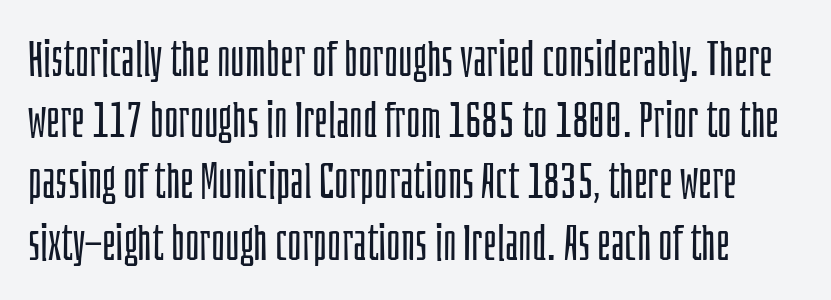
The image shows 49 px light, condensed sans-serif type, upright; set normal line spacing (1.25x), normal letter spacing, not underlined; low stroke contrast and a large x-height.
